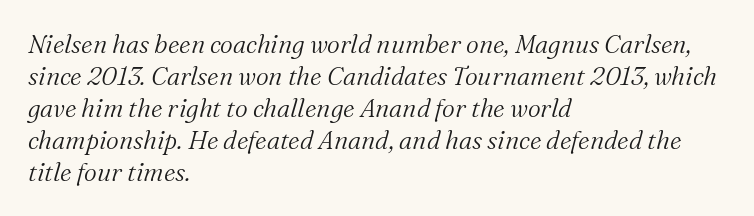
The image shows 25 px text type, italic (leaning right); set left-aligned, normal line spacing (1.28x), normal letter spacing, not underlined.
